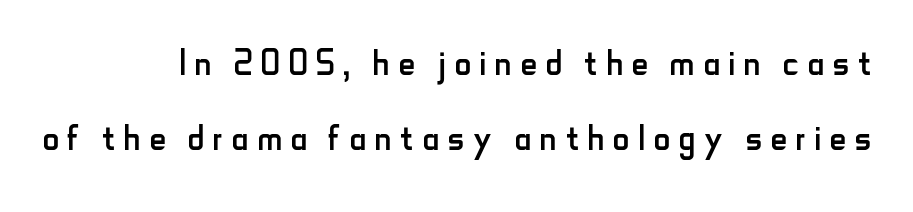
The text was rendered using a sans face with plain stroke endings. Is this a fixed-width face? No — the glyphs have proportional, varying widths. The text block is weighted toward the right margin, trailing off unevenly leftward. Do the letters lean? They stand straight.
